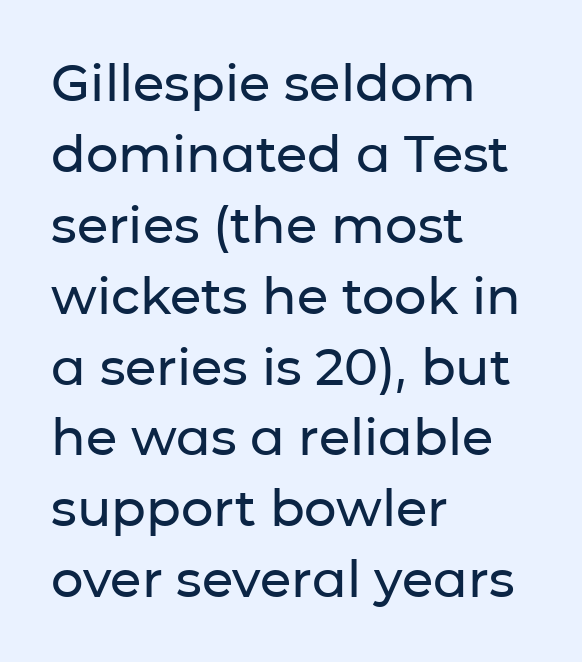
{"serif": "no", "italic": "no", "width": "normal", "stroke_contrast": "low", "x_height": "medium", "monospaced": "no", "underline": "no", "align": "left", "line_spacing": "normal", "line_spacing_ratio": 1.39, "letter_spacing": "normal", "letter_spacing_em": 0.0, "glyph_px": 51}
